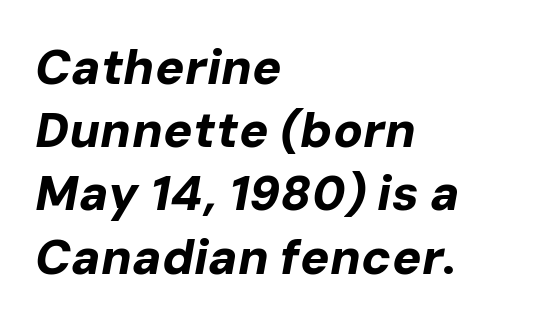
The image shows 49 px bold type, italic (leaning right); set left-aligned, normal line spacing (1.29x), normal letter spacing, not underlined; low stroke contrast and a medium x-height.
